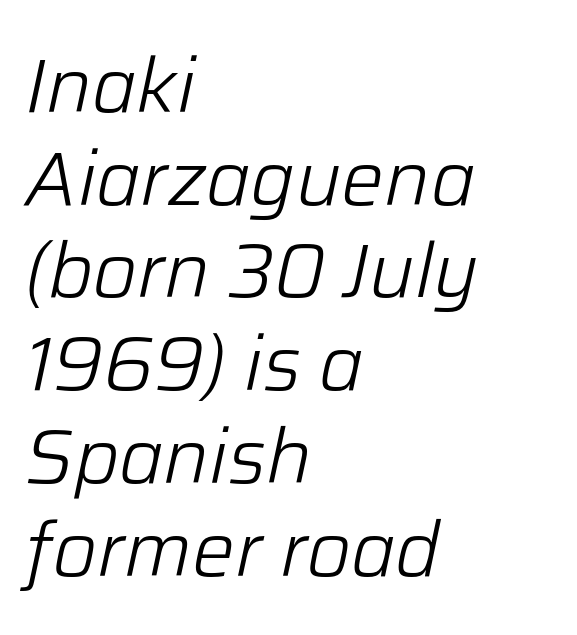
{"italic": "yes", "lean": "right", "slant_degrees": 12, "bold": "no", "weight": "light", "width": "normal", "stroke_contrast": "low", "x_height": "medium", "monospaced": "no", "underline": "no", "align": "left", "line_spacing_ratio": 1.22, "letter_spacing": "normal", "letter_spacing_em": 0.0, "glyph_px": 76}
